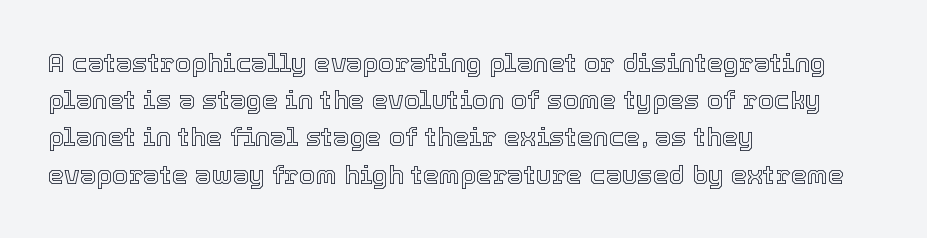
The image shows 26 px text type, upright; set left-aligned, normal line spacing (1.43x), normal letter spacing, not underlined.
